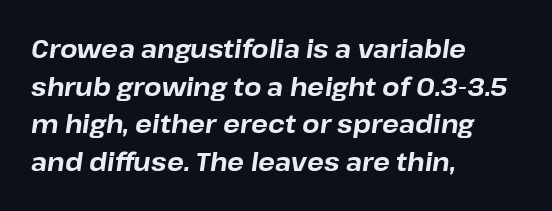
The image shows 25 px bold type, italic (leaning right); set left-aligned, normal line spacing (1.51x), normal letter spacing, not underlined.
